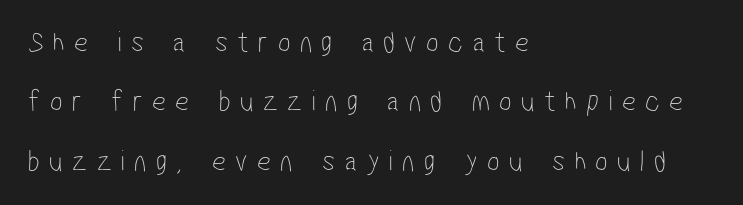
{"serif": "no", "bold": "no", "weight": "thin", "width": "condensed", "stroke_contrast": "low", "x_height": "medium", "monospaced": "no", "underline": "no", "align": "left", "line_spacing": "loose", "line_spacing_ratio": 1.98, "letter_spacing": "wide", "letter_spacing_em": 0.31, "glyph_px": 30}
